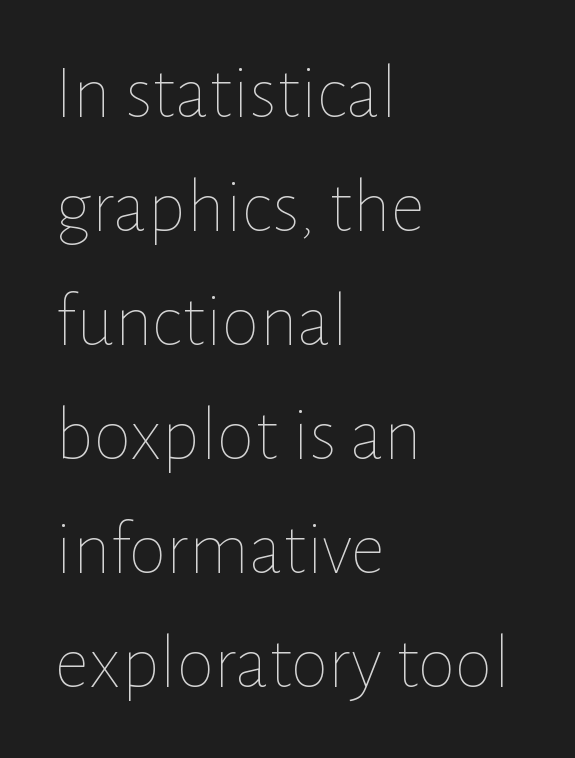
A roman cut, with each character standing at attention. No extra ink here — the face is not bold. Does extra space separate the letters? No, they use regular spacing. The passage shown is typed in a proportional face where columns would drift. Line starts are locked; line ends wander. Quick note: interline space is typical.
